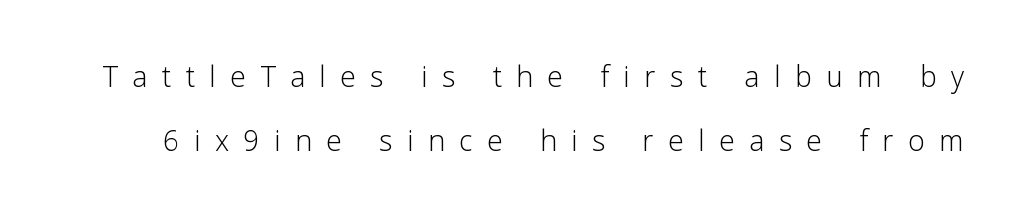
Q: Is the text bold? A: No.
Q: Is the text italic (slanted)? A: No, it is upright.
Q: Is the typeface a serif or a sans-serif typeface? A: Sans-serif.
Q: Is the text underlined? A: No.
Q: Is the spacing between letters normal or unusually wide? A: Unusually wide.
Q: Is the spacing between lines tight, normal or loose? A: Normal.
Q: Width (condensed, normal, or wide)? A: Normal.
Q: Stroke contrast? A: Low.
Q: x-height? A: Medium.
Q: Monospaced? A: No.
